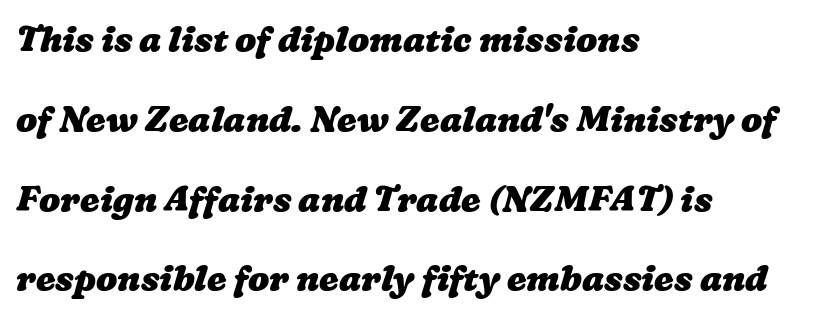
The image shows 35 px heavy, wide type; set left-aligned, loose line spacing (2.28x), normal letter spacing, not underlined; low stroke contrast and a medium x-height.
